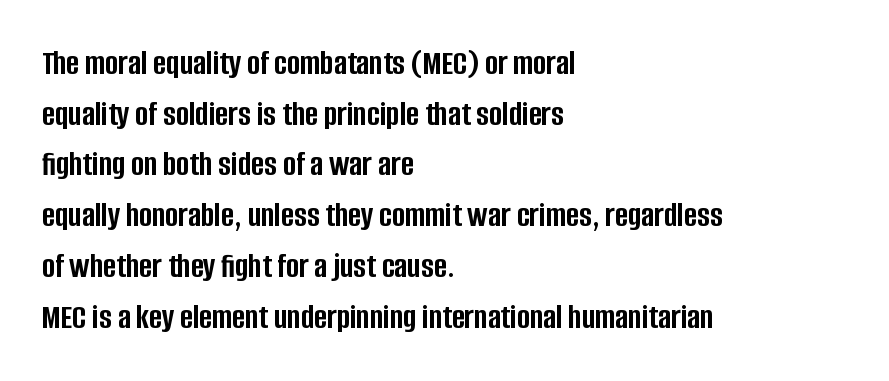
{"serif": "no", "italic": "no", "bold": "yes", "weight": "semibold", "width": "condensed", "stroke_contrast": "low", "x_height": "large", "monospaced": "no", "underline": "no", "align": "left", "line_spacing": "normal", "line_spacing_ratio": 1.45, "letter_spacing": "normal", "letter_spacing_em": 0.0, "glyph_px": 35}
